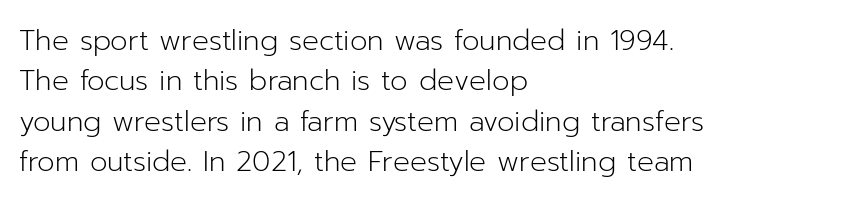
Style check: upright. Font category for this specimen: sans-serif. Regarding leading, the lines here are spaced in the standard way. Stroke thickness stays within the range of a standard reading face or lighter. The lines are quadded left.
